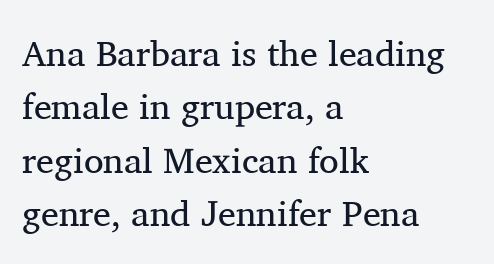
Q: Is the text bold? A: No.
Q: Is the text italic (slanted)? A: No, it is upright.
Q: Is the typeface a serif or a sans-serif typeface? A: Serif.
Q: Is the text underlined? A: No.
Q: How is the paragraph aligned? A: Left-aligned.
Q: Is the spacing between letters normal or unusually wide? A: Normal.
Q: Is the spacing between lines tight, normal or loose? A: Normal.
Q: Width (condensed, normal, or wide)? A: Normal.
Q: Stroke contrast? A: Medium.
Q: x-height? A: Medium.
Q: Monospaced? A: No.
